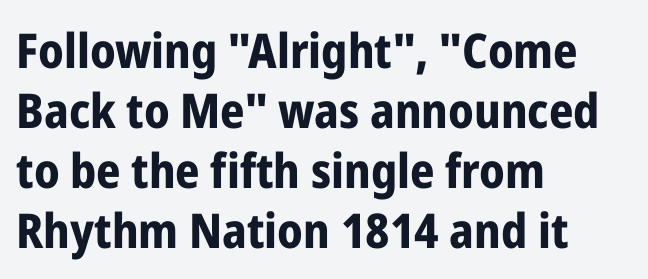
{"serif": "no", "italic": "no", "bold": "yes", "weight": "bold", "width": "condensed", "stroke_contrast": "low", "x_height": "medium", "monospaced": "no", "underline": "no", "align": "left", "line_spacing": "normal", "line_spacing_ratio": 1.25, "letter_spacing": "normal", "letter_spacing_em": 0.0, "glyph_px": 48}
